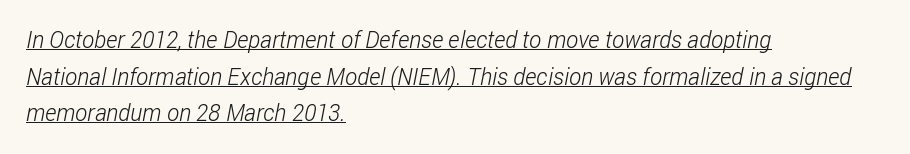
The image shows 23 px text type; set left-aligned, normal line spacing (1.59x), normal letter spacing, underlined.
